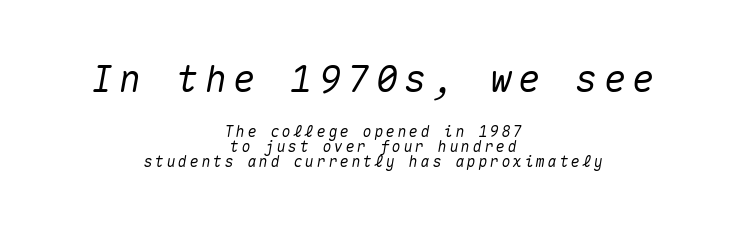
Q: Is the text italic (slanted)? A: Yes, it leans right by about 10 degrees.
Q: Is the text underlined? A: No.
Q: How is the paragraph aligned? A: Centered.
Q: Is the spacing between lines tight, normal or loose? A: Tight.
Q: Which block of text is set in a larger size, the first (top) or the second (bottom)? A: The first (top) one.
Q: Width (condensed, normal, or wide)? A: Normal.
Q: Stroke contrast? A: Medium.
Q: x-height? A: Medium.
Q: Monospaced? A: Yes.
